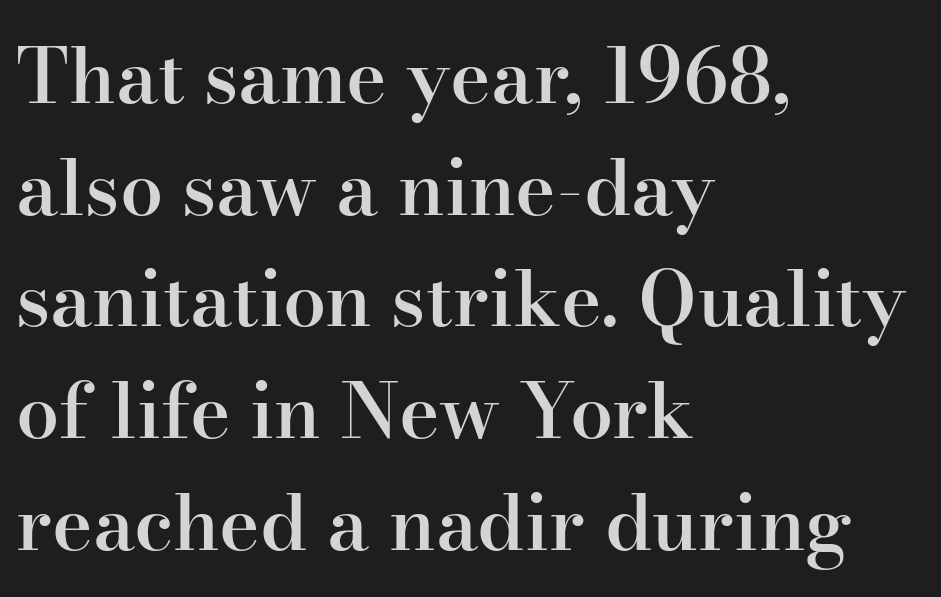
The image shows 77 px semibold serif type, upright; set left-aligned, normal line spacing (1.45x), normal letter spacing, not underlined; high stroke contrast and a small x-height.
